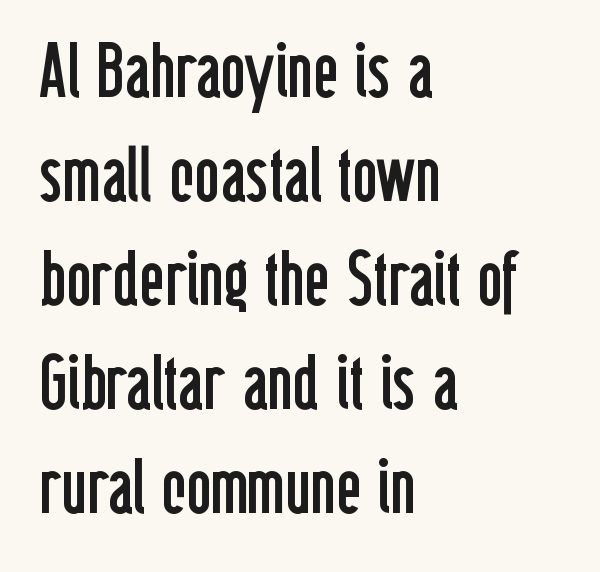
{"serif": "no", "italic": "no", "bold": "no", "weight": "regular", "width": "condensed", "stroke_contrast": "low", "x_height": "medium", "monospaced": "no", "underline": "no", "align": "left", "line_spacing": "normal", "line_spacing_ratio": 1.35, "letter_spacing": "normal", "letter_spacing_em": 0.0, "glyph_px": 77}
